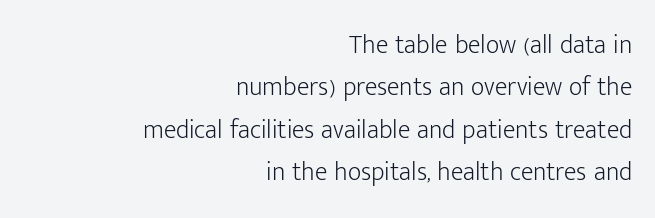
Q: Is the text bold? A: No.
Q: Is the text italic (slanted)? A: No, it is upright.
Q: Is the text underlined? A: No.
Q: How is the paragraph aligned? A: Right-aligned.
Q: Is the spacing between letters normal or unusually wide? A: Normal.
Q: Is the spacing between lines tight, normal or loose? A: Normal.
